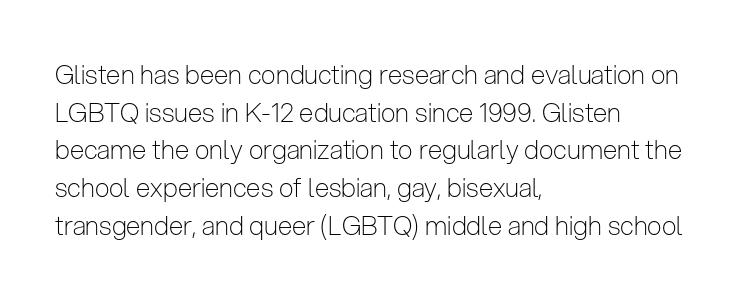
Q: Is the text bold? A: No.
Q: Is the text italic (slanted)? A: No, it is upright.
Q: Is the text underlined? A: No.
Q: How is the paragraph aligned? A: Left-aligned.
Q: Is the spacing between letters normal or unusually wide? A: Normal.
Q: Is the spacing between lines tight, normal or loose? A: Normal.
